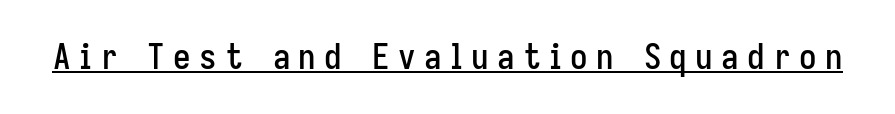
Q: Is the text italic (slanted)? A: No, it is upright.
Q: Is the typeface a serif or a sans-serif typeface? A: Sans-serif.
Q: Is the text underlined? A: Yes.
Q: Is the spacing between letters normal or unusually wide? A: Unusually wide.
Q: Width (condensed, normal, or wide)? A: Condensed.
Q: Stroke contrast? A: Low.
Q: x-height? A: Medium.
Q: Monospaced? A: No.
